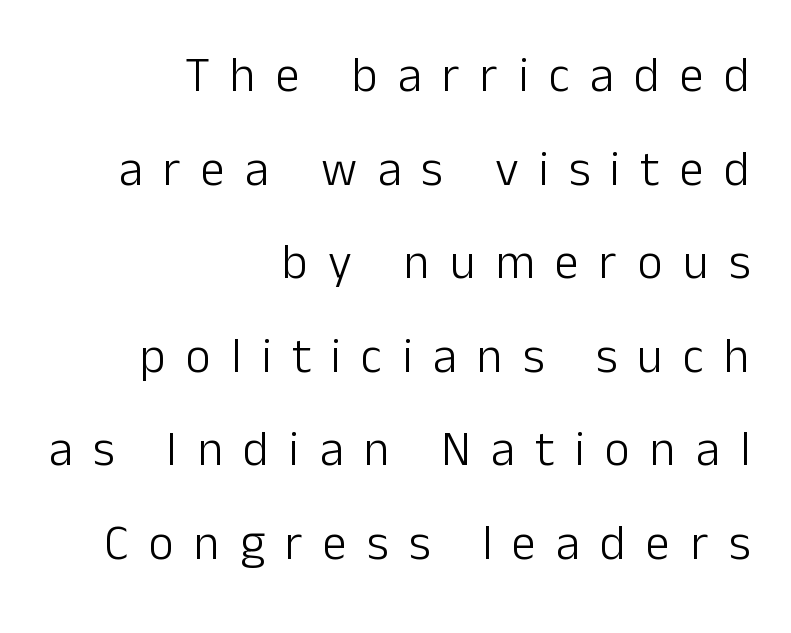
Q: Is the text bold? A: No.
Q: Is the text italic (slanted)? A: No, it is upright.
Q: Is the typeface a serif or a sans-serif typeface? A: Sans-serif.
Q: Is the text underlined? A: No.
Q: How is the paragraph aligned? A: Right-aligned.
Q: Is the spacing between letters normal or unusually wide? A: Unusually wide.
Q: Is the spacing between lines tight, normal or loose? A: Loose.
Q: Width (condensed, normal, or wide)? A: Normal.
Q: Stroke contrast? A: Low.
Q: x-height? A: Medium.
Q: Monospaced? A: No.
